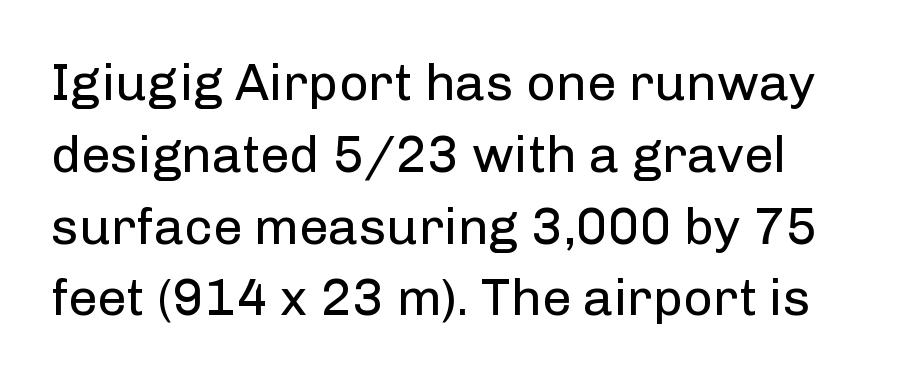
The image shows 52 px regular-weight sans-serif type, upright; set normal line spacing (1.38x), normal letter spacing, not underlined; low stroke contrast and a medium x-height.
